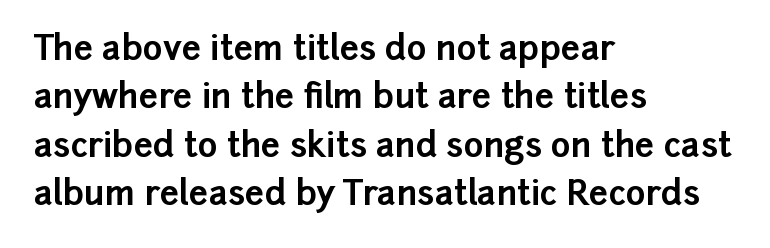
The image shows 34 px bold sans-serif type, upright; set left-aligned, normal line spacing (1.42x), normal letter spacing, not underlined; low stroke contrast and a medium x-height.
